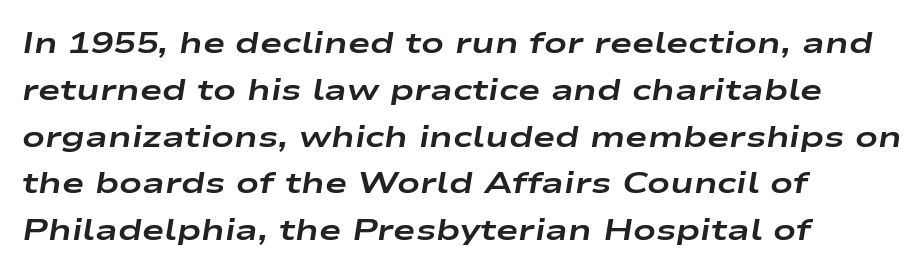
The image shows 30 px bold, wide type, italic (leaning right); set left-aligned, normal line spacing (1.56x), normal letter spacing, not underlined; low stroke contrast and a medium x-height.
